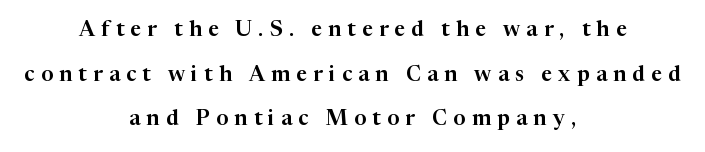
Q: Is the text italic (slanted)? A: No, it is upright.
Q: Is the text underlined? A: No.
Q: How is the paragraph aligned? A: Centered.
Q: Is the spacing between letters normal or unusually wide? A: Unusually wide.
Q: Is the spacing between lines tight, normal or loose? A: Loose.
